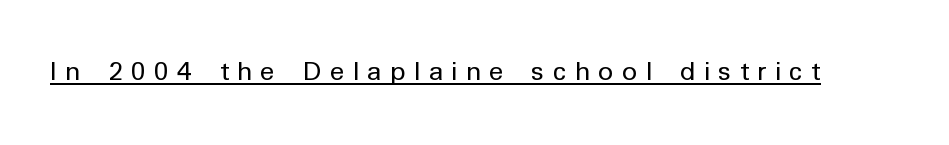
{"serif": "no", "italic": "no", "bold": "no", "weight": "regular", "width": "normal", "stroke_contrast": "low", "x_height": "medium", "monospaced": "no", "underline": "yes", "letter_spacing": "wide", "letter_spacing_em": 0.28, "glyph_px": 30}
